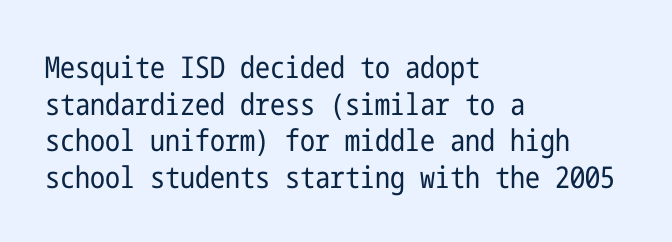
Q: Is the text bold? A: No.
Q: Is the text italic (slanted)? A: No, it is upright.
Q: Is the typeface a serif or a sans-serif typeface? A: Sans-serif.
Q: Is the text underlined? A: No.
Q: How is the paragraph aligned? A: Left-aligned.
Q: Is the spacing between letters normal or unusually wide? A: Normal.
Q: Width (condensed, normal, or wide)? A: Condensed.
Q: Stroke contrast? A: Low.
Q: x-height? A: Medium.
